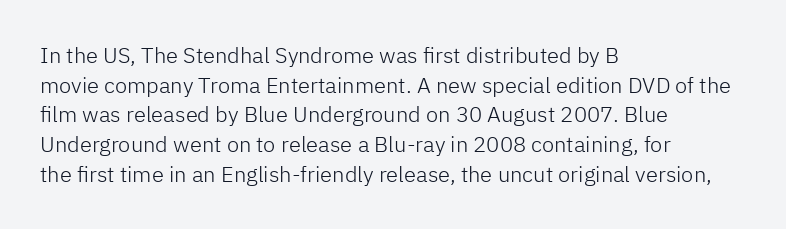
Unmarked baselines from the first word to the last. The designer left line spacing at the default. The rendering anchors every line to the left-hand side. The gaps between neighbouring characters are ordinary and unremarkable. The type sits square on the baseline with zero lean.
